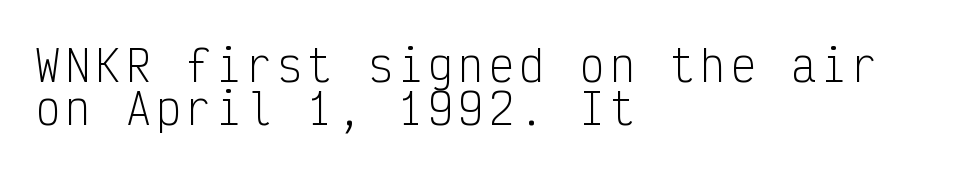
{"serif": "no", "italic": "no", "bold": "no", "weight": "light", "width": "condensed", "stroke_contrast": "low", "x_height": "medium", "monospaced": "yes", "underline": "no", "align": "left", "line_spacing": "tight", "line_spacing_ratio": 1.03, "glyph_px": 42}
